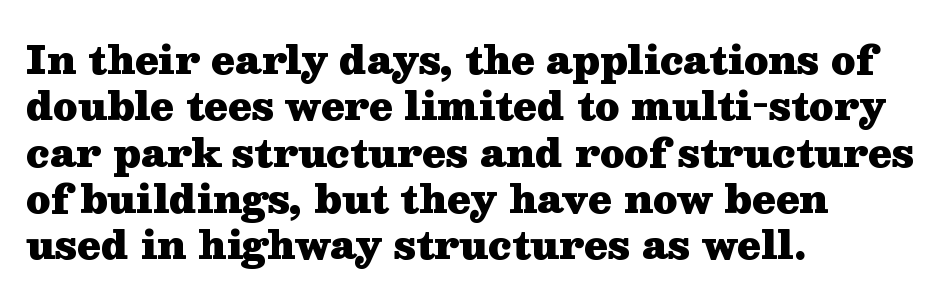
The axis of the letterforms is exactly vertical. You could not count columns in this text — the font is proportionally spaced. If you drew a ruler down the left edge, every line would touch it. How are the letters spaced? Ordinarily, with no added tracking.
